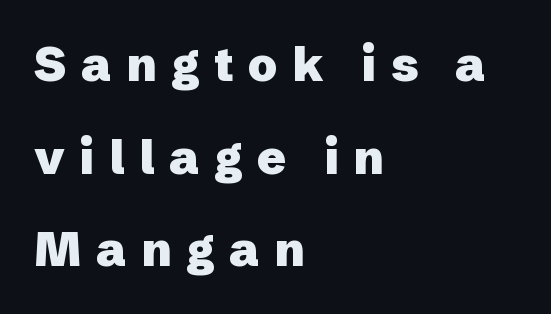
The image shows 48 px heavy sans-serif type, upright; set left-aligned, loose line spacing (1.93x), unusually wide letter spacing (+0.3 em), not underlined; low stroke contrast and a medium x-height.
